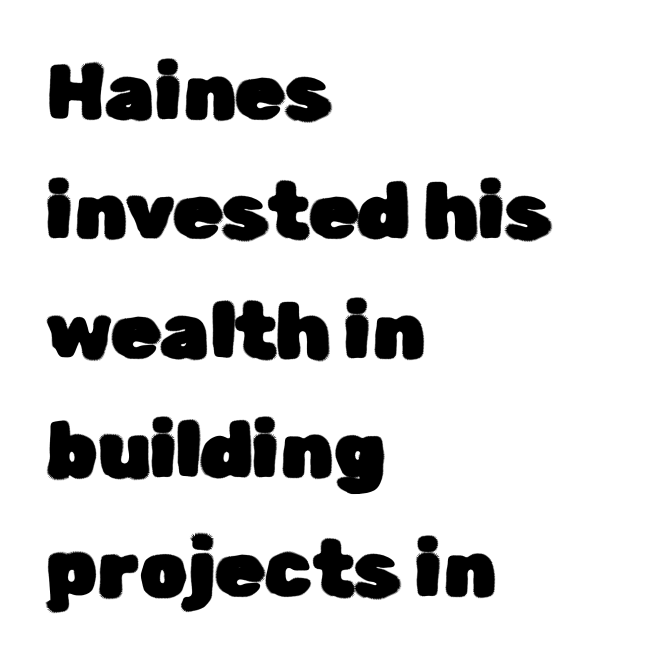
{"serif": "no", "italic": "no", "width": "normal", "stroke_contrast": "low", "x_height": "medium", "monospaced": "no", "underline": "no", "align": "left", "line_spacing": "normal", "line_spacing_ratio": 1.53, "letter_spacing": "normal", "letter_spacing_em": 0.0, "glyph_px": 78}
